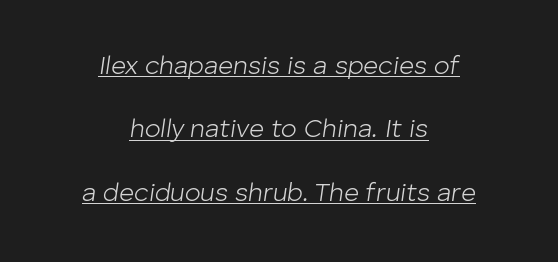
Q: Is the text bold? A: No.
Q: Is the text italic (slanted)? A: Yes, it leans right by about 8 degrees.
Q: Is the text underlined? A: Yes.
Q: How is the paragraph aligned? A: Centered.
Q: Is the spacing between letters normal or unusually wide? A: Normal.
Q: Is the spacing between lines tight, normal or loose? A: Loose.
